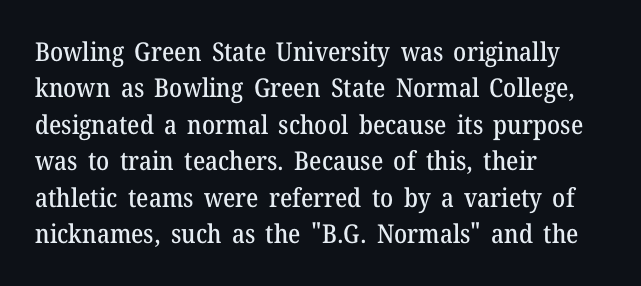
The image shows 26 px text type, upright; set left-aligned, normal line spacing (1.4x), normal letter spacing, not underlined.
